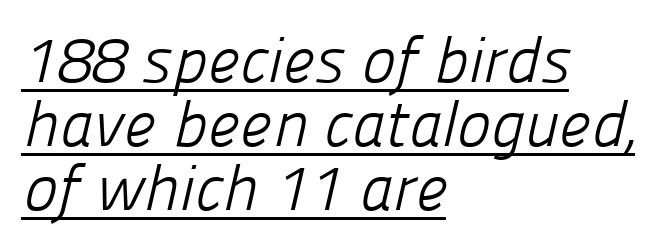
The image shows 64 px light sans-serif type; set left-aligned, tight line spacing (1.0x), normal letter spacing, underlined; low stroke contrast and a medium x-height.
